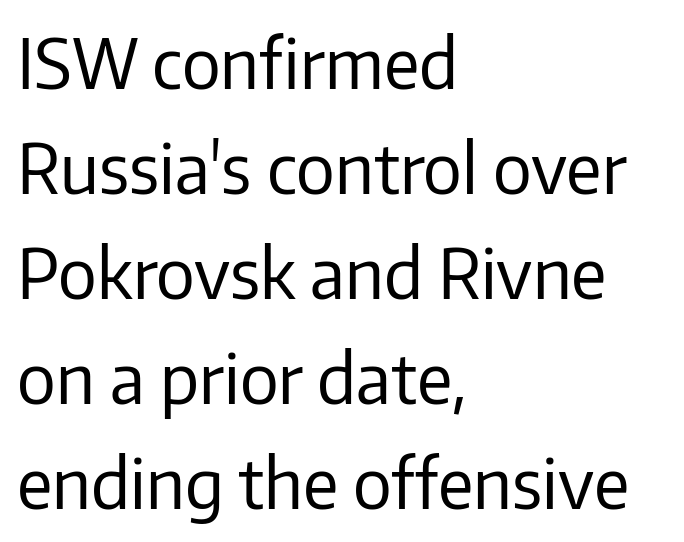
Typeset ragged right — the left edge is the straight one. A typesetter would call this proportional, since set widths differ per character. Do the letters lean? They stand straight. The words here are not underlined. These glyphs show unthickened strokes, regular width or finer.
